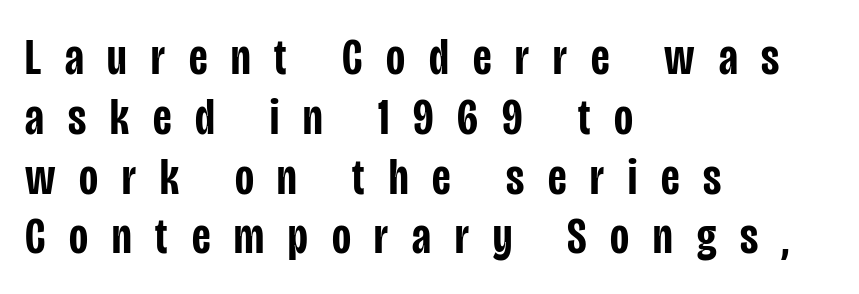
Q: Is the text bold? A: Semi-bold.
Q: Is the text italic (slanted)? A: No, it is upright.
Q: Is the typeface a serif or a sans-serif typeface? A: Sans-serif.
Q: Is the text underlined? A: No.
Q: How is the paragraph aligned? A: Left-aligned.
Q: Is the spacing between letters normal or unusually wide? A: Unusually wide.
Q: Is the spacing between lines tight, normal or loose? A: Tight.
Q: Width (condensed, normal, or wide)? A: Condensed.
Q: Stroke contrast? A: Low.
Q: x-height? A: Large.
Q: Monospaced? A: No.
